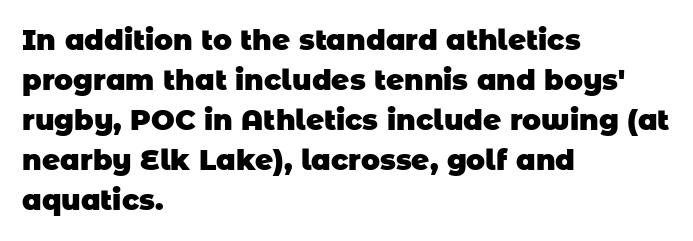
Q: Is the text bold? A: Yes.
Q: Is the typeface a serif or a sans-serif typeface? A: Sans-serif.
Q: Is the text underlined? A: No.
Q: How is the paragraph aligned? A: Left-aligned.
Q: Is the spacing between letters normal or unusually wide? A: Normal.
Q: Is the spacing between lines tight, normal or loose? A: Normal.
Q: Width (condensed, normal, or wide)? A: Normal.
Q: Stroke contrast? A: Low.
Q: x-height? A: Large.
Q: Monospaced? A: No.
